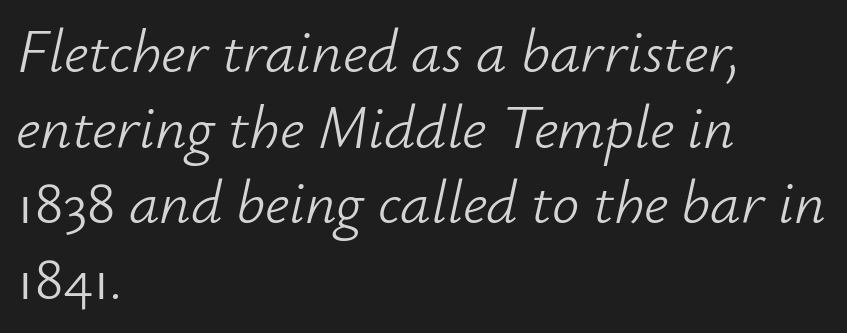
Each letter keeps its own natural width here, so spacing adapts to shape. The tracking reads as untouched default to a designer's eye. The baseline area is clear. The specimen reads as italic at a glance. Line beginnings align vertically; line endings do not.
